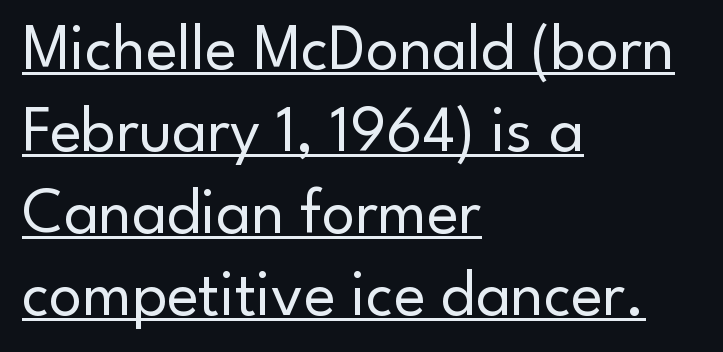
The image shows 66 px regular-weight sans-serif type, upright; set left-aligned, line spacing 1.24x, normal letter spacing, underlined; low stroke contrast and a small x-height.
